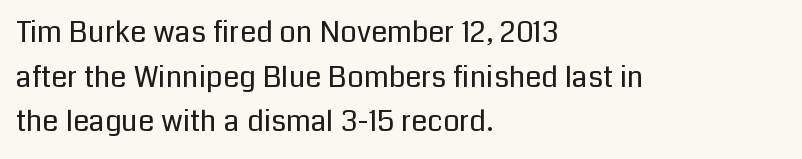
The image shows 29 px regular-weight sans-serif type, upright; set left-aligned, normal line spacing (1.54x), normal letter spacing, not underlined; low stroke contrast and a medium x-height.
